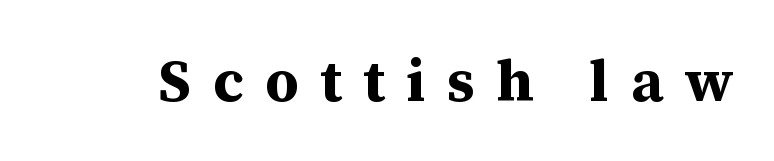
Q: Is the text bold? A: Yes.
Q: Is the text italic (slanted)? A: No, it is upright.
Q: Is the typeface a serif or a sans-serif typeface? A: Serif.
Q: Is the text underlined? A: No.
Q: Is the spacing between letters normal or unusually wide? A: Unusually wide.
Q: Width (condensed, normal, or wide)? A: Normal.
Q: Stroke contrast? A: Medium.
Q: x-height? A: Medium.
Q: Monospaced? A: No.
